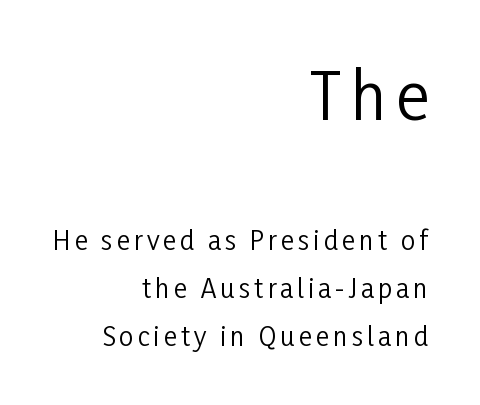
Q: Is the text bold? A: No.
Q: Is the text italic (slanted)? A: No, it is upright.
Q: Is the typeface a serif or a sans-serif typeface? A: Sans-serif.
Q: Is the text underlined? A: No.
Q: How is the paragraph aligned? A: Right-aligned.
Q: Which block of text is set in a larger size, the first (top) or the second (bottom)? A: The first (top) one.
Q: Width (condensed, normal, or wide)? A: Condensed.
Q: Stroke contrast? A: Low.
Q: x-height? A: Medium.
Q: Monospaced? A: No.
